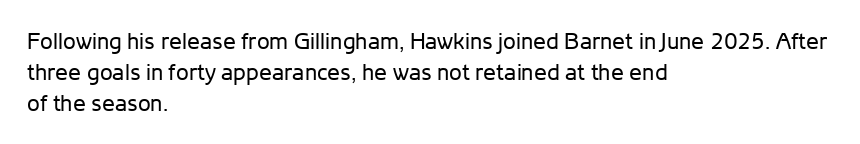
{"italic": "no", "bold": "no", "underline": "no", "align": "left", "line_spacing": "normal", "line_spacing_ratio": 1.35, "letter_spacing": "normal", "letter_spacing_em": 0.0, "glyph_px": 23}
